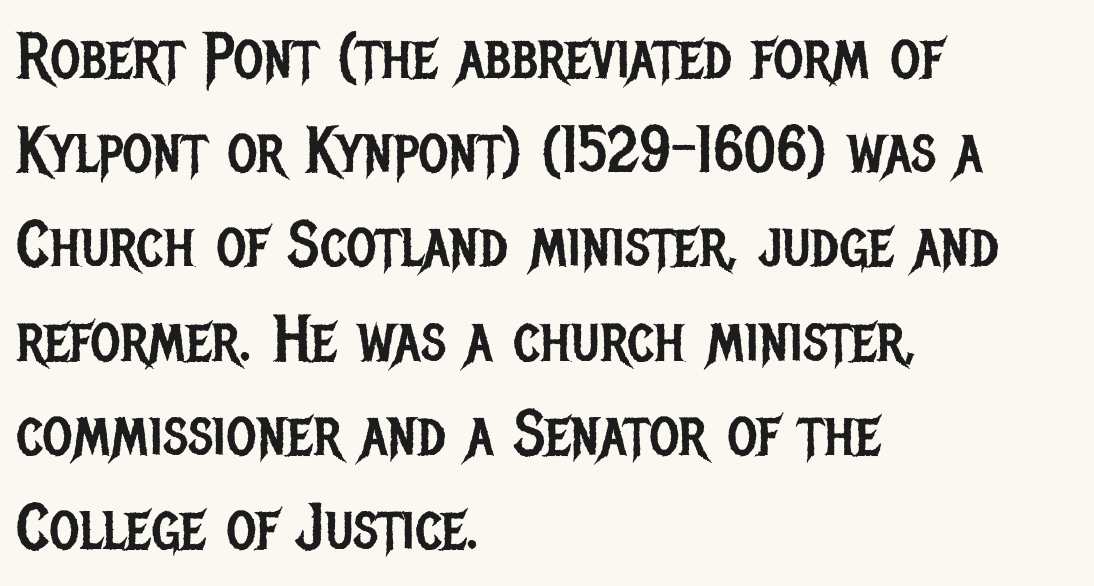
This rendering employs a face without finishing strokes, i.e., a sans-serif. Rows of type keep a routine distance in the vertical direction. In terms of posture, this sample is upright. Look at the tracking — it's just the regular setting, nothing added. Looks like regular typesetting: each glyph gets only the width it needs. Unbolded letterforms with no extra heft.
